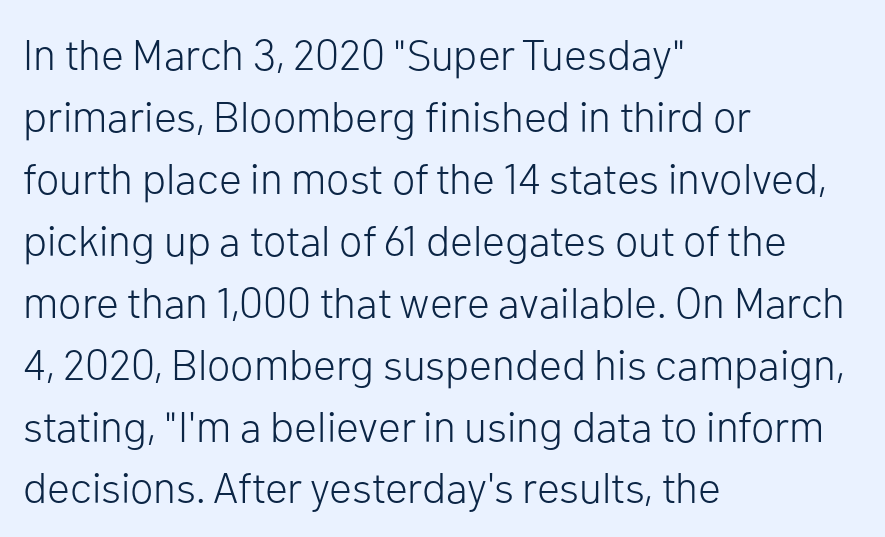
{"serif": "no", "italic": "no", "bold": "no", "weight": "light", "width": "normal", "stroke_contrast": "low", "x_height": "medium", "monospaced": "no", "underline": "no", "align": "left", "line_spacing": "normal", "line_spacing_ratio": 1.44, "letter_spacing": "normal", "letter_spacing_em": 0.0, "glyph_px": 43}
